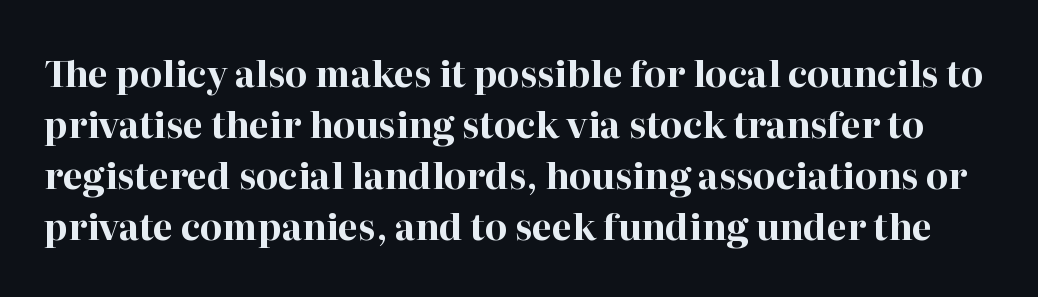
The image shows 36 px bold serif type, upright; set normal line spacing (1.42x), normal letter spacing, not underlined; high stroke contrast and a medium x-height.
